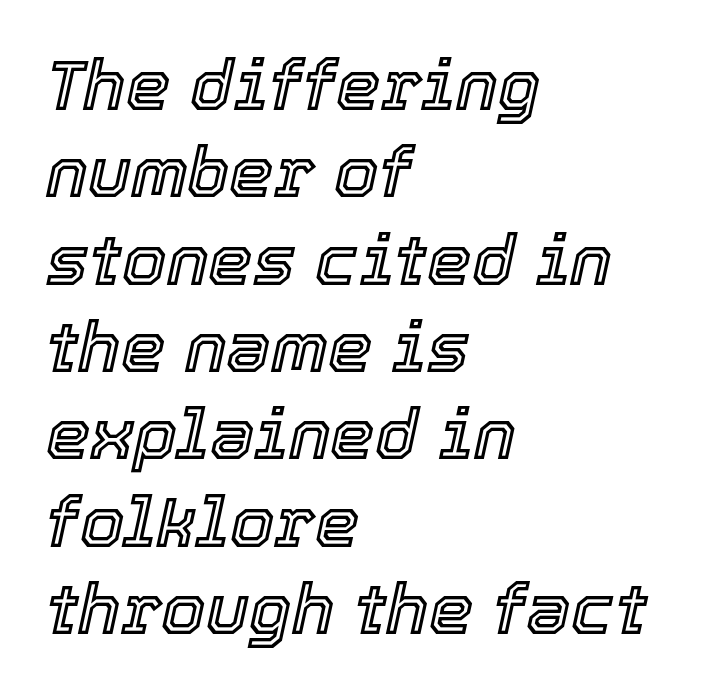
The image shows 71 px text type, italic (leaning right); set left-aligned, line spacing 1.23x, normal letter spacing, not underlined; a medium x-height.
